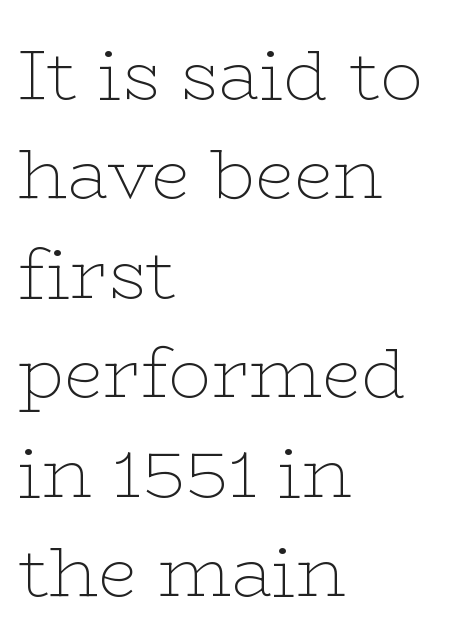
Every row of glyphs begins at an identical x-position on the left. Horizontal bands of white between lines are of average thickness. Descenders hang freely into open space. The rendering keeps characters at their native spacing.
